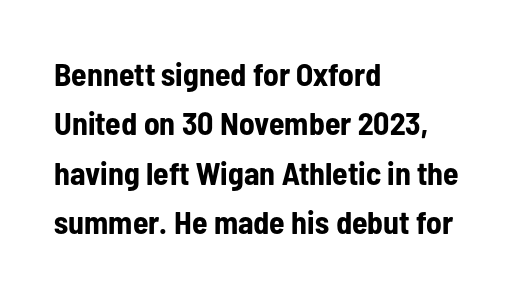
Lines of text with bare space underneath. Caption: standard tracking, unaltered. Compared with an ordinary text face, these strokes are far heavier — a full bold. Are there feet on the stems? There aren't — it's a sans.
